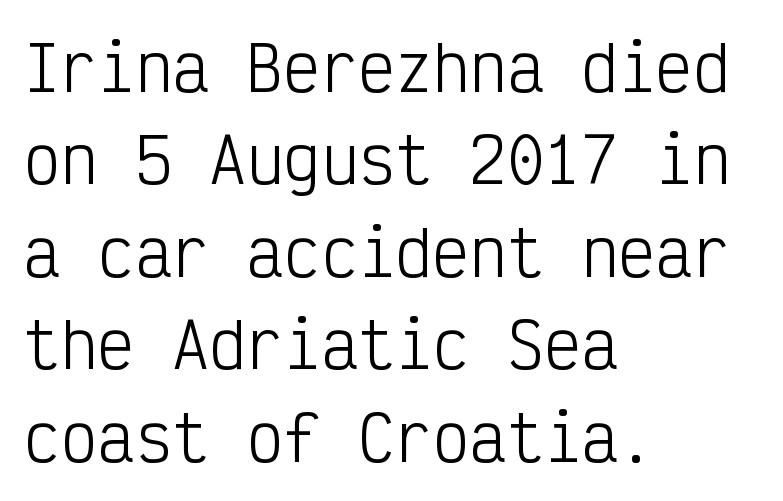
{"serif": "no", "italic": "no", "bold": "no", "weight": "light", "width": "condensed", "stroke_contrast": "low", "x_height": "medium", "monospaced": "yes", "underline": "no", "align": "left", "line_spacing": "normal", "line_spacing_ratio": 1.49, "letter_spacing": "normal", "letter_spacing_em": 0.0, "glyph_px": 62}
